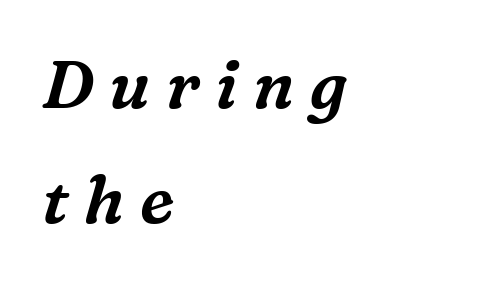
Lines of text with bare space underneath. Compared with a centered layout, this one pins lines to the left instead. You can tell it's italic because the verticals aren't actually vertical. Looks like regular typesetting: each glyph gets only the width it needs. Substantial extra tracking has been applied to these lines.
